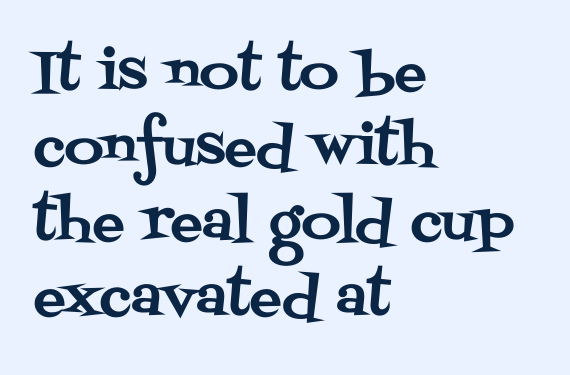
Q: Is the text italic (slanted)? A: No, it is upright.
Q: Is the typeface a serif or a sans-serif typeface? A: Serif.
Q: Is the text underlined? A: No.
Q: How is the paragraph aligned? A: Left-aligned.
Q: Is the spacing between letters normal or unusually wide? A: Normal.
Q: Is the spacing between lines tight, normal or loose? A: Normal.
Q: Width (condensed, normal, or wide)? A: Normal.
Q: Stroke contrast? A: Medium.
Q: x-height? A: Large.
Q: Monospaced? A: No.
